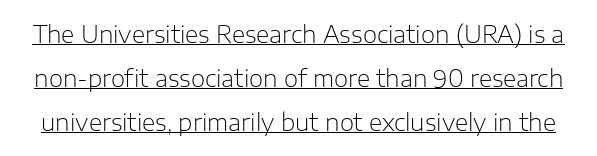
Q: Is the text bold? A: No.
Q: Is the text italic (slanted)? A: No, it is upright.
Q: Is the text underlined? A: Yes.
Q: Is the spacing between letters normal or unusually wide? A: Normal.
Q: Is the spacing between lines tight, normal or loose? A: Loose.
